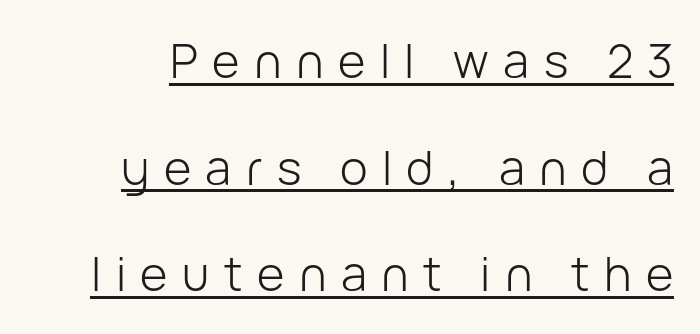
{"serif": "no", "italic": "no", "bold": "no", "weight": "light", "width": "normal", "stroke_contrast": "low", "x_height": "medium", "monospaced": "no", "underline": "yes", "line_spacing": "loose", "line_spacing_ratio": 2.27, "letter_spacing": "wide", "letter_spacing_em": 0.31, "glyph_px": 47}
